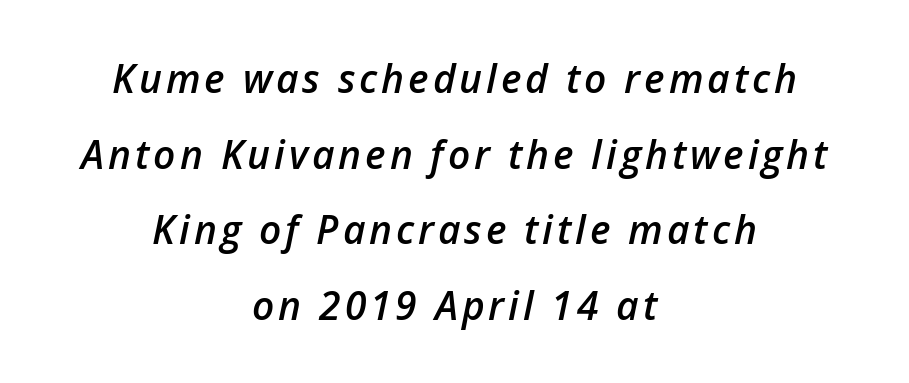
Q: Is the text bold? A: Semi-bold.
Q: Is the text italic (slanted)? A: Yes, it leans right by about 12 degrees.
Q: Is the text underlined? A: No.
Q: How is the paragraph aligned? A: Centered.
Q: Is the spacing between lines tight, normal or loose? A: Loose.
Q: Width (condensed, normal, or wide)? A: Normal.
Q: Stroke contrast? A: Low.
Q: x-height? A: Medium.
Q: Monospaced? A: No.
